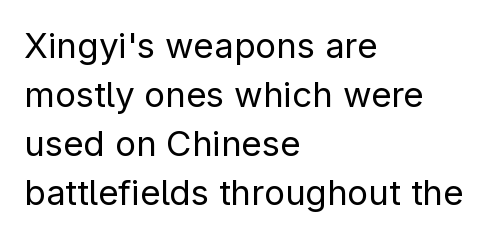
The image shows 35 px regular-weight sans-serif type, upright; set left-aligned, normal line spacing (1.4x), normal letter spacing, not underlined; low stroke contrast and a medium x-height.
